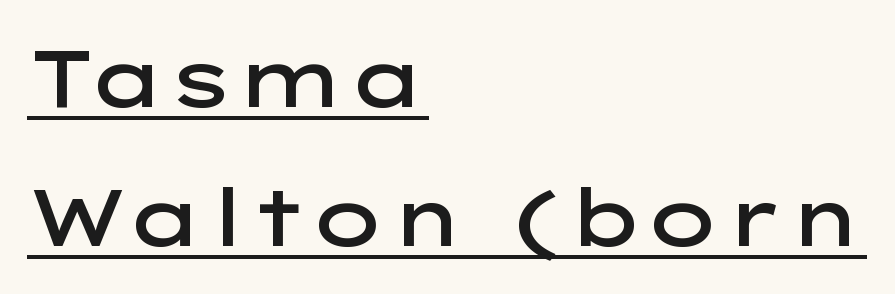
The image shows 80 px semibold, wide sans-serif type, upright; set left-aligned, line spacing 1.74x, normal letter spacing, underlined; low stroke contrast and a medium x-height.
